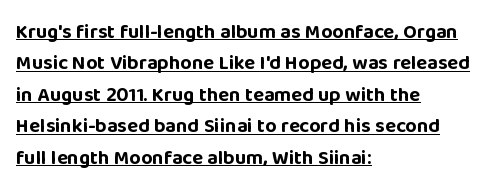
{"italic": "no", "bold": "yes", "underline": "yes", "align": "left", "line_spacing": "normal", "line_spacing_ratio": 1.57, "letter_spacing": "normal", "letter_spacing_em": 0.0, "glyph_px": 20}
